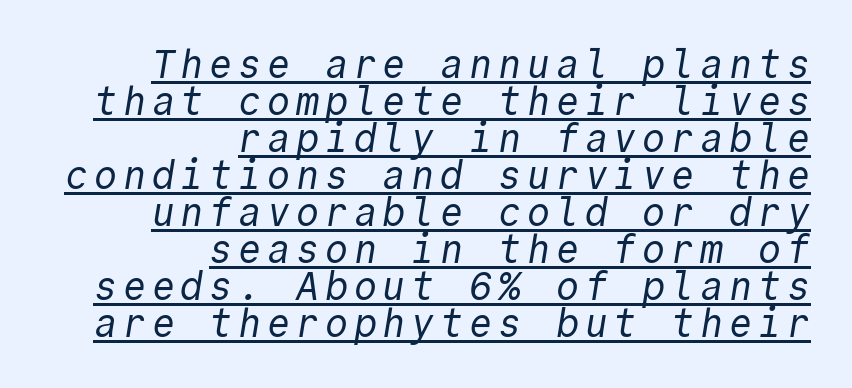
Bold? No — there's no thickening of the strokes. Regarding leading, the lines here are crowded together. I'd call this a sans setting — the letters go barefoot. Each letter, wide or thin by design, is forced into the same width here. What decoration does the sample have? An underline. Casual observation: everything's shoved over to the right.
